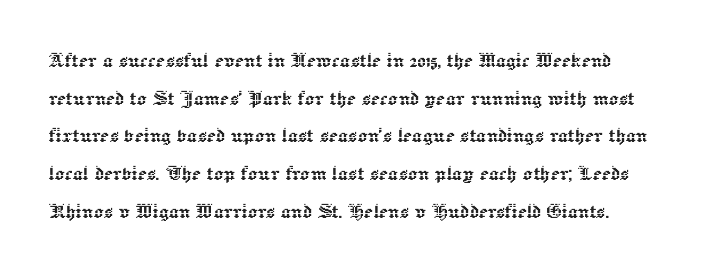
{"italic": "no", "underline": "no", "line_spacing": "normal", "line_spacing_ratio": 1.57, "letter_spacing": "normal", "letter_spacing_em": 0.0, "glyph_px": 24}
